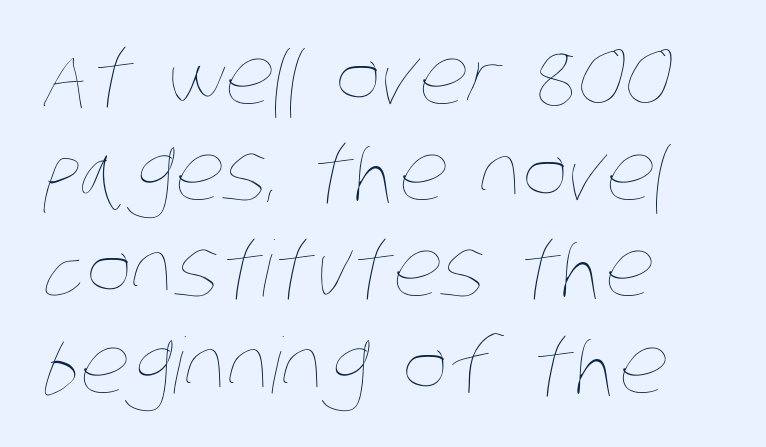
Q: Is the text bold? A: No.
Q: Is the text underlined? A: No.
Q: How is the paragraph aligned? A: Left-aligned.
Q: Is the spacing between letters normal or unusually wide? A: Normal.
Q: Is the spacing between lines tight, normal or loose? A: Normal.
Q: Width (condensed, normal, or wide)? A: Condensed.
Q: Stroke contrast? A: Low.
Q: x-height? A: Large.
Q: Monospaced? A: No.
